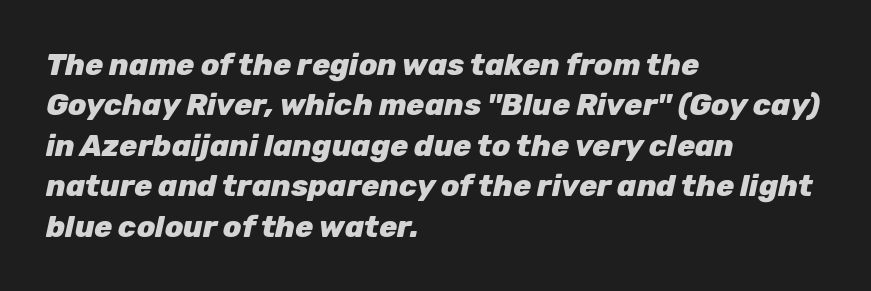
Q: Is the text bold? A: Yes.
Q: Is the text italic (slanted)? A: Yes, it leans right by about 12 degrees.
Q: Is the text underlined? A: No.
Q: How is the paragraph aligned? A: Left-aligned.
Q: Is the spacing between letters normal or unusually wide? A: Normal.
Q: Is the spacing between lines tight, normal or loose? A: Normal.
Q: Width (condensed, normal, or wide)? A: Normal.
Q: Stroke contrast? A: Low.
Q: x-height? A: Medium.
Q: Monospaced? A: No.
